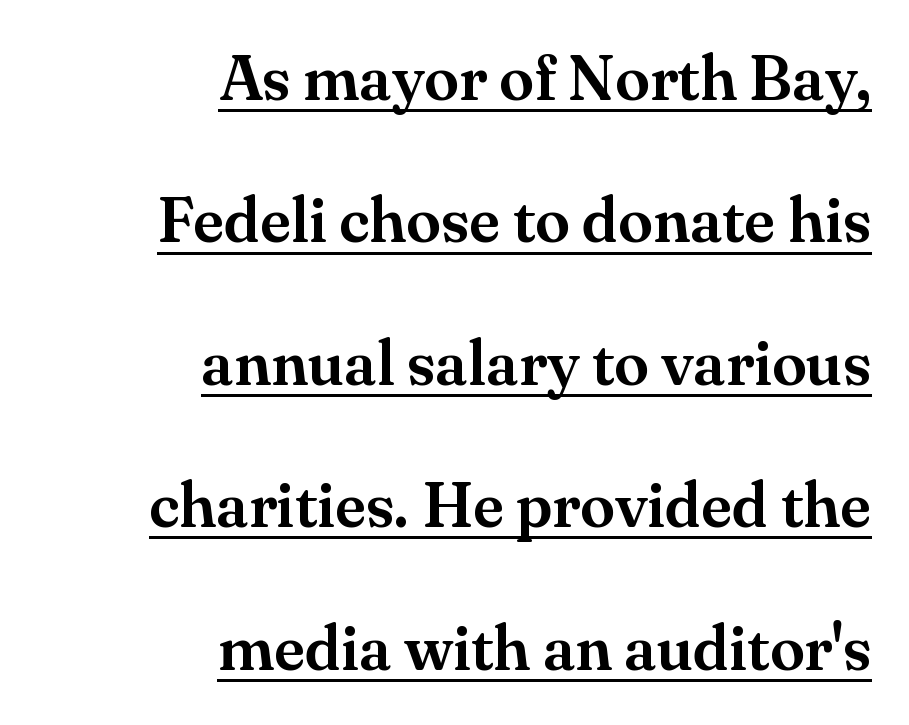
The image shows 63 px serif type, upright; set right-aligned, loose line spacing (2.26x), normal letter spacing, underlined; medium stroke contrast and a small x-height.
